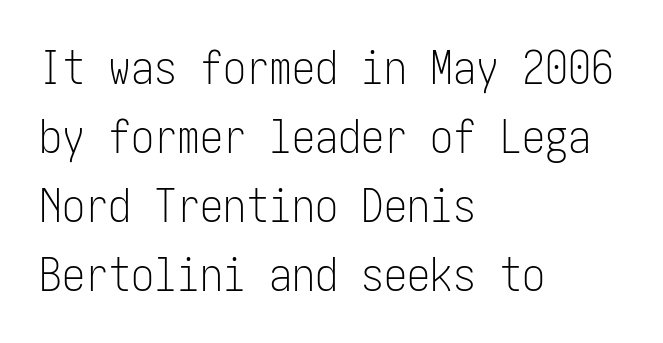
When letters stand straight like this, we call the style roman or upright. This rendering employs a face without finishing strokes, i.e., a sans-serif. Successive baselines arrive at the customary interval. Look at the tracking — it's just the regular setting, nothing added. Every row of glyphs begins at an identical x-position on the left. Think standard paragraph weight, or any step lighter than that.
